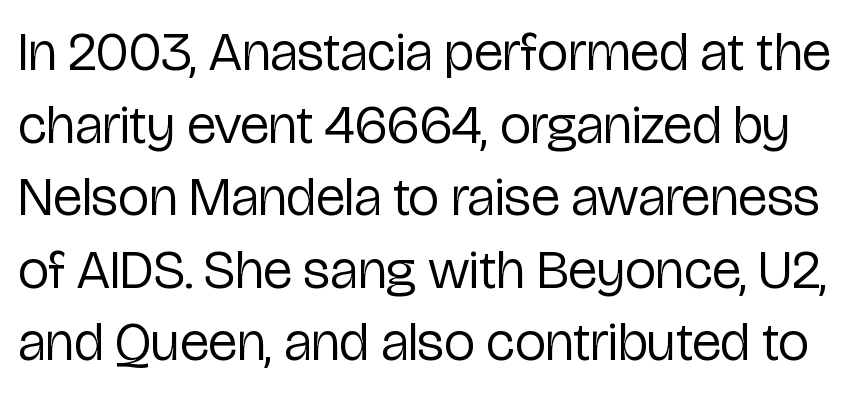
Q: Is the text bold? A: No.
Q: Is the text italic (slanted)? A: No, it is upright.
Q: Is the typeface a serif or a sans-serif typeface? A: Sans-serif.
Q: Is the text underlined? A: No.
Q: Is the spacing between letters normal or unusually wide? A: Normal.
Q: Is the spacing between lines tight, normal or loose? A: Normal.
Q: Width (condensed, normal, or wide)? A: Condensed.
Q: Stroke contrast? A: Low.
Q: x-height? A: Medium.
Q: Monospaced? A: No.
